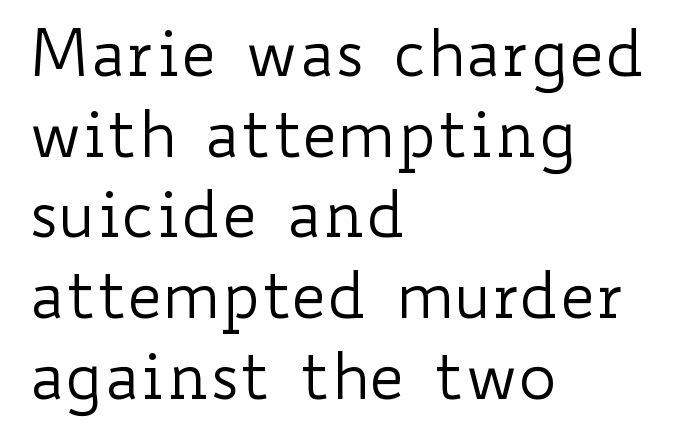
{"italic": "no", "bold": "no", "weight": "regular", "width": "wide", "stroke_contrast": "low", "x_height": "small", "monospaced": "no", "underline": "no", "align": "left", "line_spacing": "normal", "line_spacing_ratio": 1.26, "letter_spacing": "normal", "letter_spacing_em": 0.0, "glyph_px": 64}
